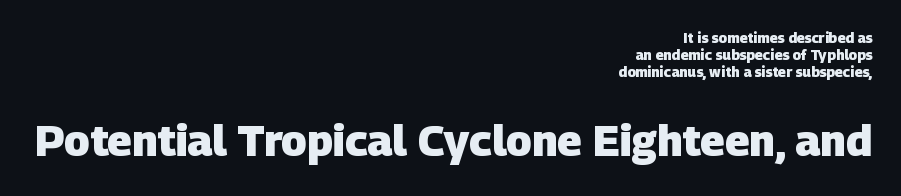
The passage shown is not underscored anywhere. The letterforms sit shoulder to shoulder at normal distance. Varying glyph widths throughout — classic text-font behaviour. Character size in the trailing block exceeds that of the leading block. The typesetter chose a ragged-left arrangement here. These lines carry a lot of weight — the face is fully bold.
